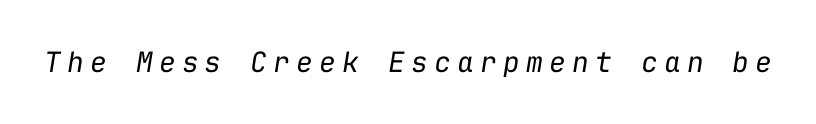
{"italic": "yes", "lean": "right", "slant_degrees": 9, "bold": "no", "weight": "regular", "width": "normal", "stroke_contrast": "low", "x_height": "medium", "monospaced": "yes", "underline": "no", "letter_spacing": "wide", "letter_spacing_em": 0.22, "glyph_px": 28}
